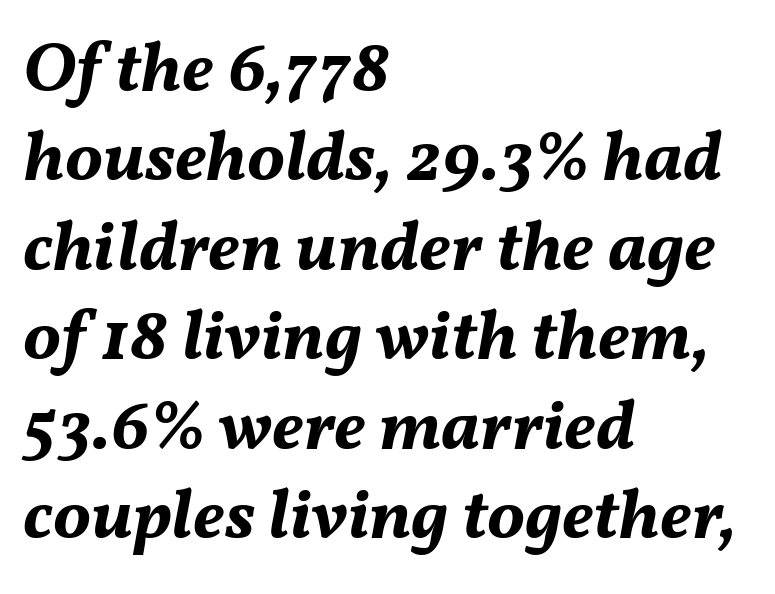
Q: Is the text bold? A: Yes.
Q: Is the text italic (slanted)? A: Yes, it leans right by about 11 degrees.
Q: Is the text underlined? A: No.
Q: How is the paragraph aligned? A: Left-aligned.
Q: Is the spacing between letters normal or unusually wide? A: Normal.
Q: Is the spacing between lines tight, normal or loose? A: Normal.
Q: Width (condensed, normal, or wide)? A: Normal.
Q: Stroke contrast? A: Medium.
Q: x-height? A: Medium.
Q: Monospaced? A: No.
